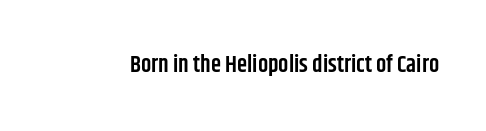
The image shows 23 px text type, upright; set normal letter spacing, not underlined.
